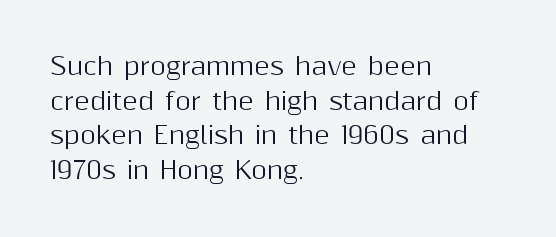
Q: Is the text italic (slanted)? A: No, it is upright.
Q: Is the text underlined? A: No.
Q: How is the paragraph aligned? A: Left-aligned.
Q: Is the spacing between letters normal or unusually wide? A: Normal.
Q: Is the spacing between lines tight, normal or loose? A: Normal.
